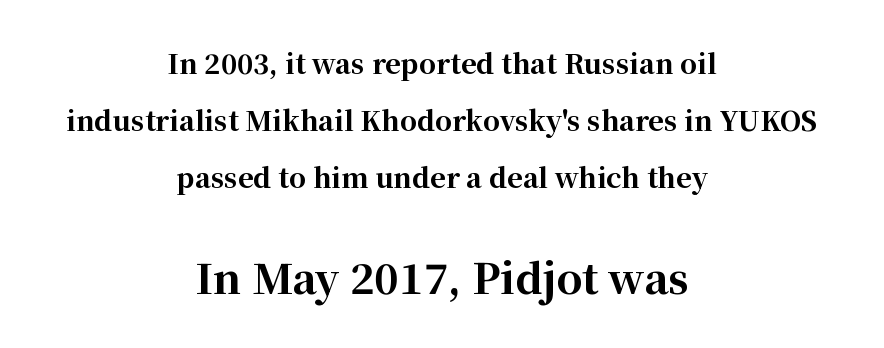
{"serif": "yes", "italic": "no", "bold": "yes", "weight": "bold", "width": "normal", "stroke_contrast": "high", "x_height": "medium", "monospaced": "no", "underline": "no", "align": "center", "line_spacing": "loose", "line_spacing_ratio": 2.11, "letter_spacing": "normal", "letter_spacing_em": 0.0, "larger_block": "second", "size_ratio": 1.52, "glyph_px": 41}
